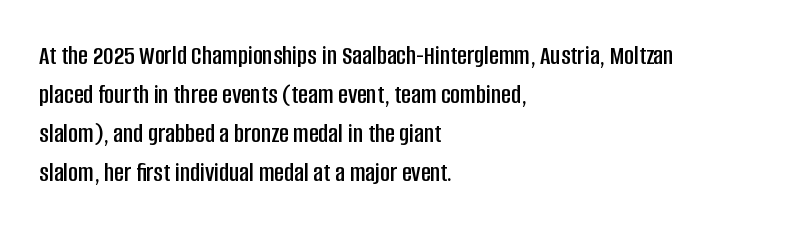
{"italic": "no", "underline": "no", "align": "left", "line_spacing": "normal", "line_spacing_ratio": 1.45, "letter_spacing": "normal", "letter_spacing_em": 0.0, "glyph_px": 27}
